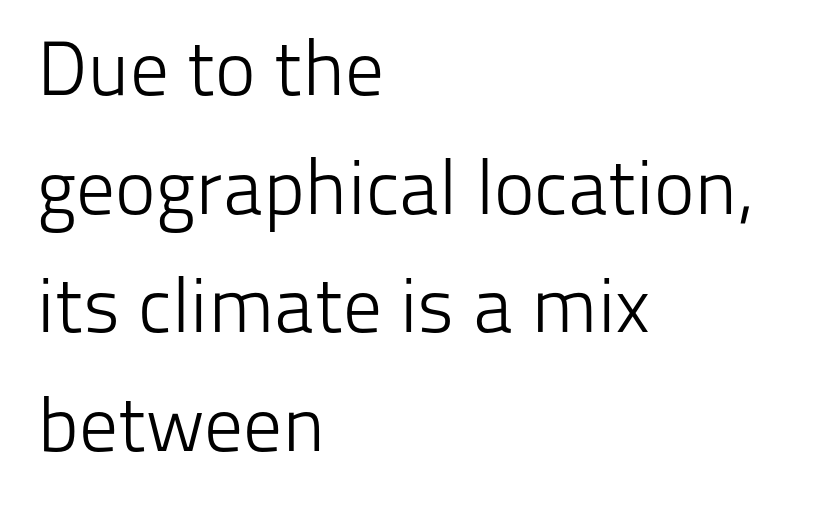
Horizontal bands of white between lines are of average thickness. Varying glyph widths throughout — classic text-font behaviour. The space directly below the letters is spotless. The typesetting does not lean heavy: it is not bold.
